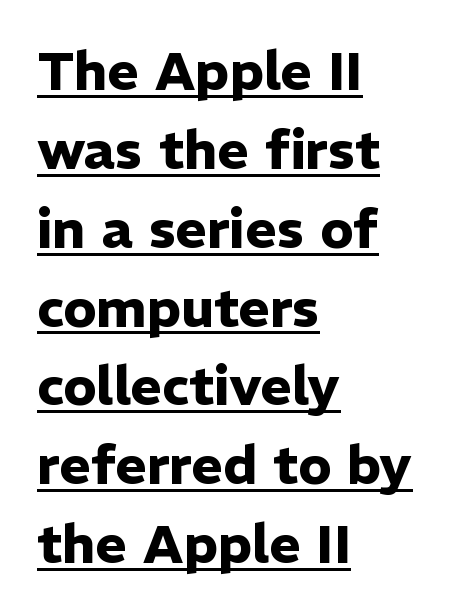
The image shows 54 px heavy sans-serif type, upright; set left-aligned, normal line spacing (1.46x), normal letter spacing, underlined; low stroke contrast and a medium x-height.
